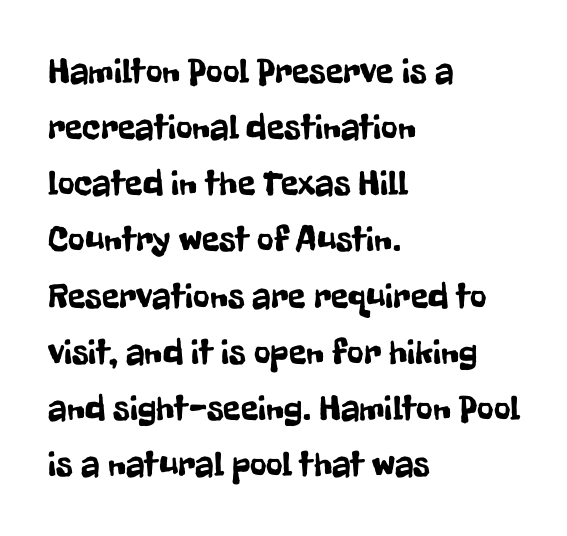
{"serif": "no", "italic": "no", "width": "condensed", "stroke_contrast": "low", "x_height": "medium", "monospaced": "no", "underline": "no", "align": "left", "line_spacing": "normal", "line_spacing_ratio": 1.56, "letter_spacing": "normal", "letter_spacing_em": 0.0, "glyph_px": 36}
